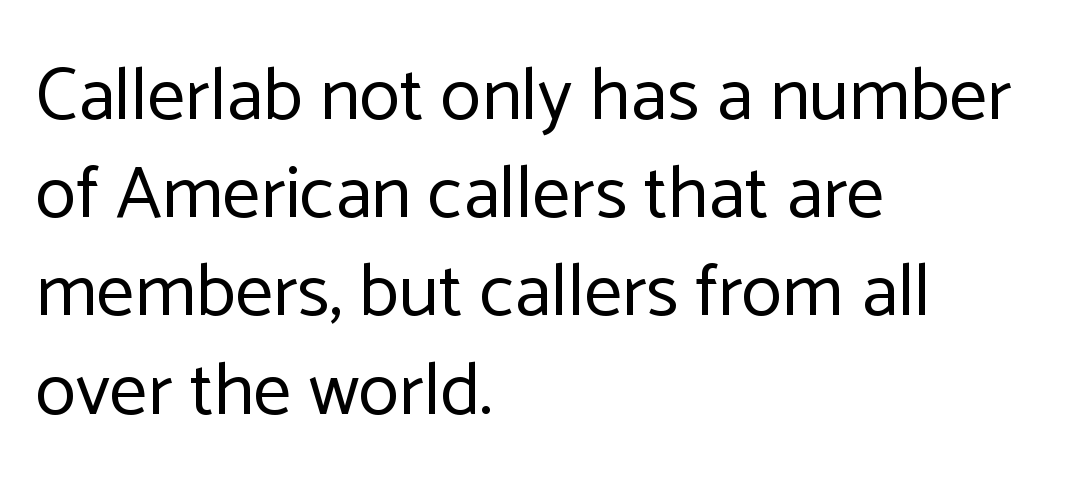
{"serif": "no", "italic": "no", "bold": "no", "weight": "regular", "width": "normal", "stroke_contrast": "low", "x_height": "medium", "monospaced": "no", "underline": "no", "align": "left", "line_spacing": "normal", "line_spacing_ratio": 1.31, "letter_spacing": "normal", "letter_spacing_em": 0.0, "glyph_px": 75}
